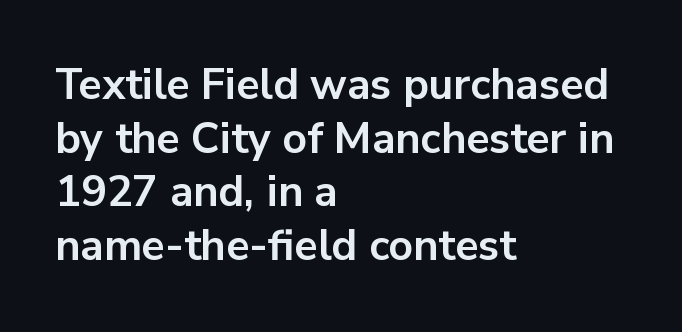
Q: Is the text bold? A: Yes.
Q: Is the text italic (slanted)? A: No, it is upright.
Q: Is the typeface a serif or a sans-serif typeface? A: Sans-serif.
Q: Is the text underlined? A: No.
Q: How is the paragraph aligned? A: Left-aligned.
Q: Is the spacing between letters normal or unusually wide? A: Normal.
Q: Is the spacing between lines tight, normal or loose? A: Normal.
Q: Width (condensed, normal, or wide)? A: Normal.
Q: Stroke contrast? A: Low.
Q: x-height? A: Medium.
Q: Monospaced? A: No.
